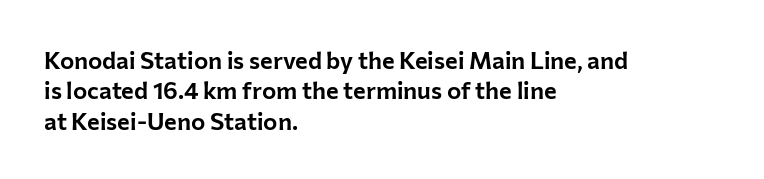
{"italic": "no", "underline": "no", "align": "left", "line_spacing": "normal", "line_spacing_ratio": 1.27, "letter_spacing": "normal", "letter_spacing_em": 0.0, "glyph_px": 24}
